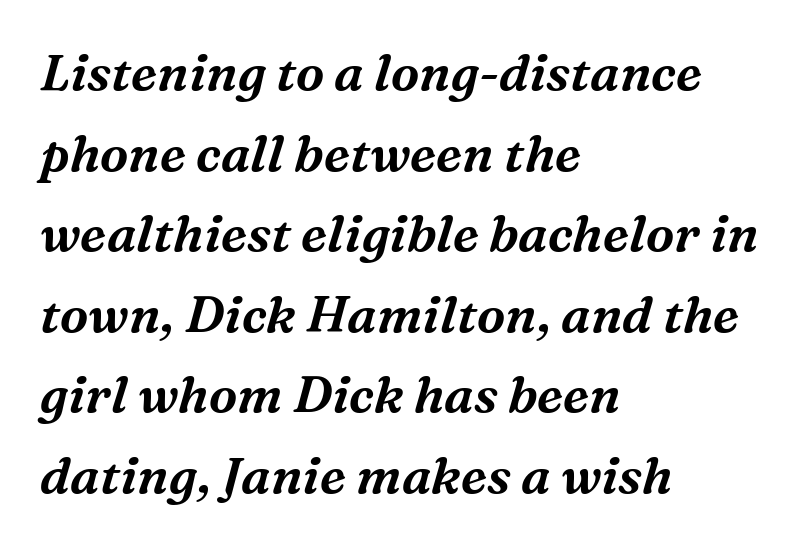
Every row of glyphs begins at an identical x-position on the left. A typesetter would call this proportional, since set widths differ per character. I'd call this a serif setting — the letters wear small feet. Regarding leading, the lines here are spaced in the standard way. The line texture is even and compact thanks to regular tracking.
